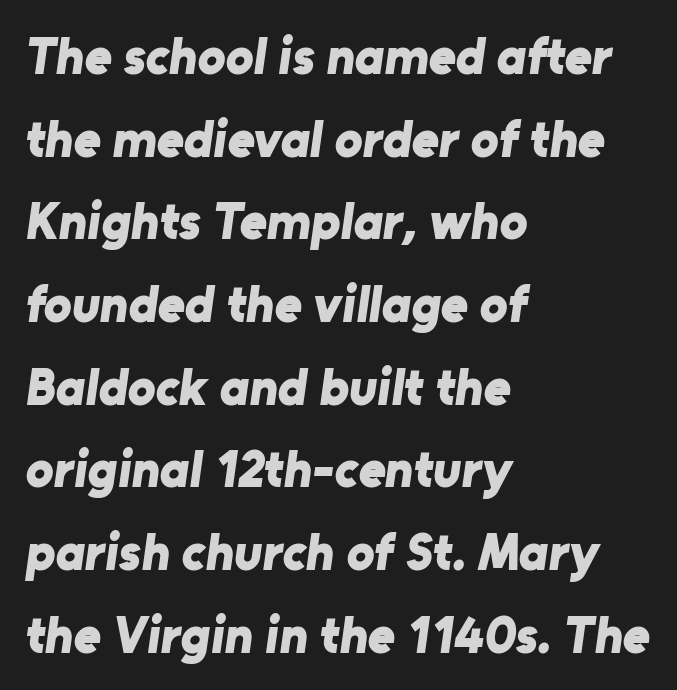
Q: Is the text bold? A: Yes.
Q: Is the typeface a serif or a sans-serif typeface? A: Sans-serif.
Q: Is the text underlined? A: No.
Q: How is the paragraph aligned? A: Left-aligned.
Q: Is the spacing between letters normal or unusually wide? A: Normal.
Q: Is the spacing between lines tight, normal or loose? A: Normal.
Q: Width (condensed, normal, or wide)? A: Normal.
Q: Stroke contrast? A: Low.
Q: x-height? A: Medium.
Q: Monospaced? A: No.
